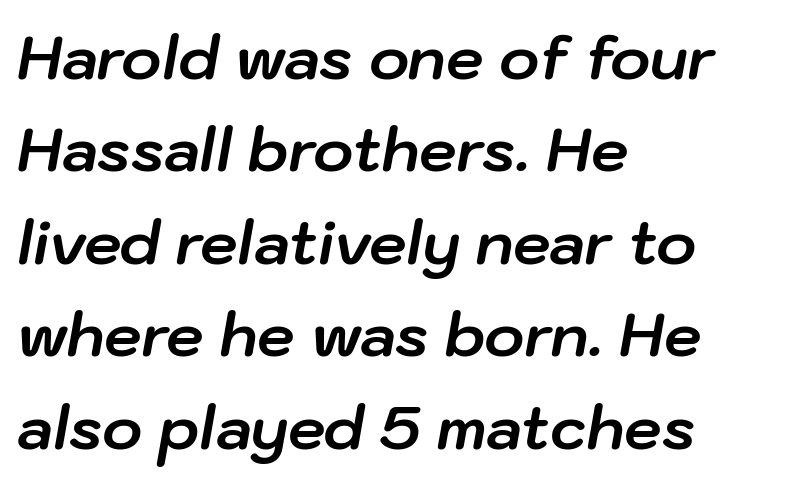
Would a proofreader flag this as italicized? Yes. Type without underlining. Looks like regular typesetting: each glyph gets only the width it needs. Weight: bold. Line spacing here is normal.
